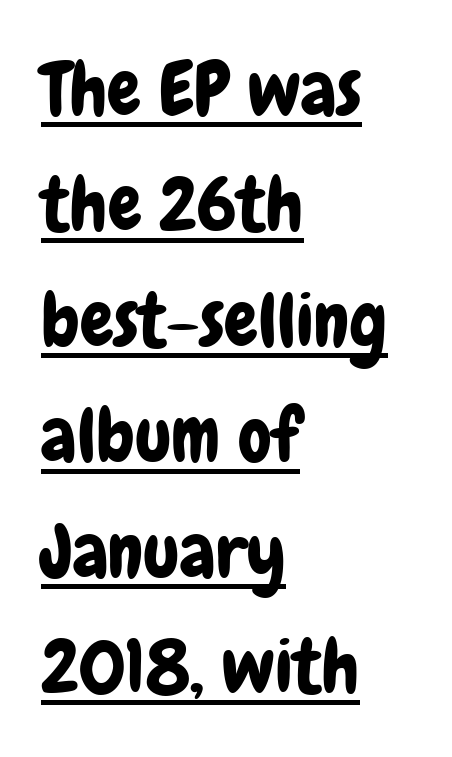
Q: Is the text italic (slanted)? A: No, it is upright.
Q: Is the typeface a serif or a sans-serif typeface? A: Sans-serif.
Q: Is the text underlined? A: Yes.
Q: How is the paragraph aligned? A: Left-aligned.
Q: Is the spacing between letters normal or unusually wide? A: Normal.
Q: Is the spacing between lines tight, normal or loose? A: Normal.
Q: Width (condensed, normal, or wide)? A: Condensed.
Q: Stroke contrast? A: Low.
Q: x-height? A: Medium.
Q: Monospaced? A: No.
